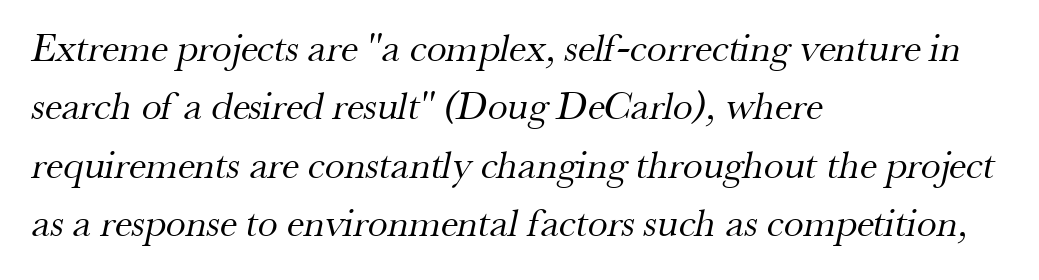
The font sits on the lighter half of the weight spectrum, regular included. These lines are rendered in a variable-pitch font. The space directly below the letters is spotless. Reading down the column, the eye jumps a familiar distance to each next line. Small tapered or slab feet sit at the stroke ends, so this counts as serif. This rendering leaves character spacing at its baseline value.
